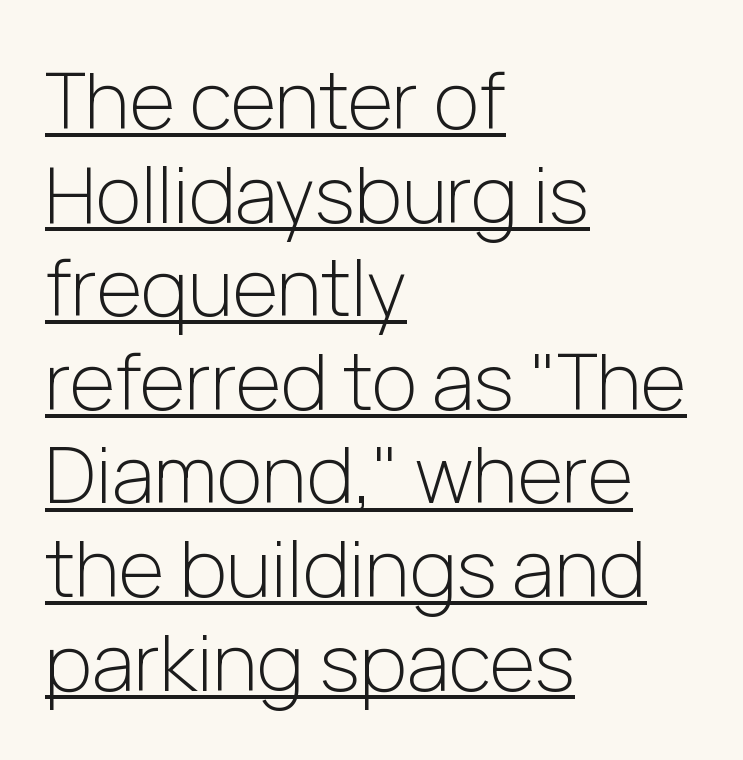
These lines are composed in type without serifs. Nothing unusual about the tracking: characters are spaced as the font intends. The lettering holds an erect, upright posture throughout. Here the designer chose a conventional face with non-uniform glyph widths. Compared with a centered layout, this one pins lines to the left instead. These characters rest on top of a visible drawn line.
